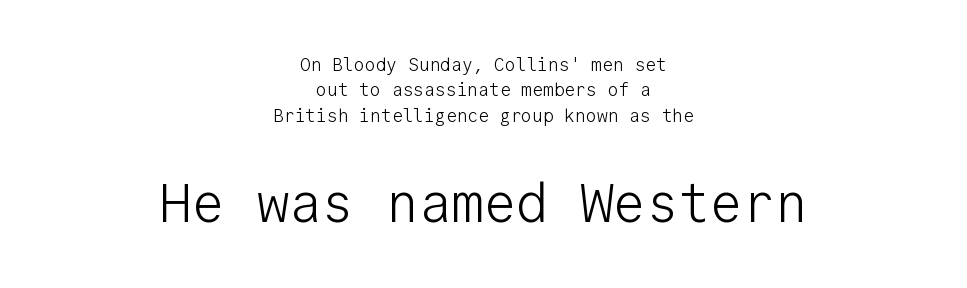
Are there feet on the stems? There aren't — it's a sans. Words appear dense and cohesive because spacing is normal. Counters stay open thanks to moderate or lighter strokes. The lines in this sample share a center point and differ in where they start and stop.
